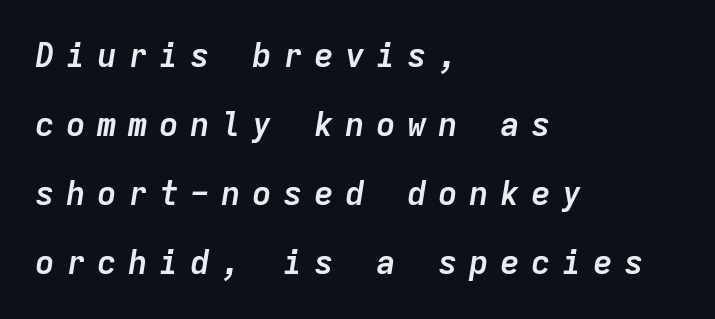
Q: Is the text bold? A: Yes.
Q: Is the text italic (slanted)? A: Yes, it leans right by about 9 degrees.
Q: Is the text underlined? A: No.
Q: How is the paragraph aligned? A: Left-aligned.
Q: Is the spacing between letters normal or unusually wide? A: Unusually wide.
Q: Is the spacing between lines tight, normal or loose? A: Loose.
Q: Width (condensed, normal, or wide)? A: Normal.
Q: Stroke contrast? A: Low.
Q: x-height? A: Medium.
Q: Monospaced? A: Yes.
